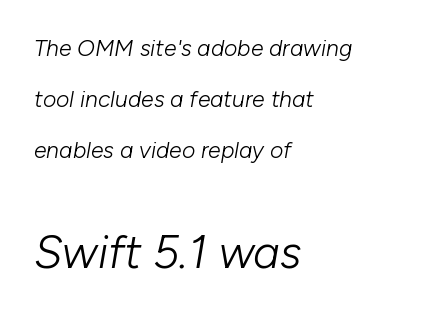
The image shows 46 px light type, italic (leaning right); set left-aligned, loose line spacing (2.22x), normal letter spacing, not underlined; the second (bottom) block is 2.0x larger; low stroke contrast and a medium x-height.
